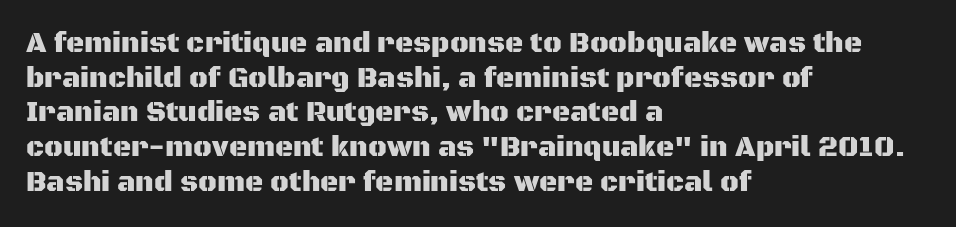
Q: Is the text italic (slanted)? A: No, it is upright.
Q: Is the typeface a serif or a sans-serif typeface? A: Sans-serif.
Q: Is the text underlined? A: No.
Q: How is the paragraph aligned? A: Left-aligned.
Q: Is the spacing between letters normal or unusually wide? A: Normal.
Q: Width (condensed, normal, or wide)? A: Normal.
Q: Stroke contrast? A: Medium.
Q: x-height? A: Large.
Q: Monospaced? A: No.
